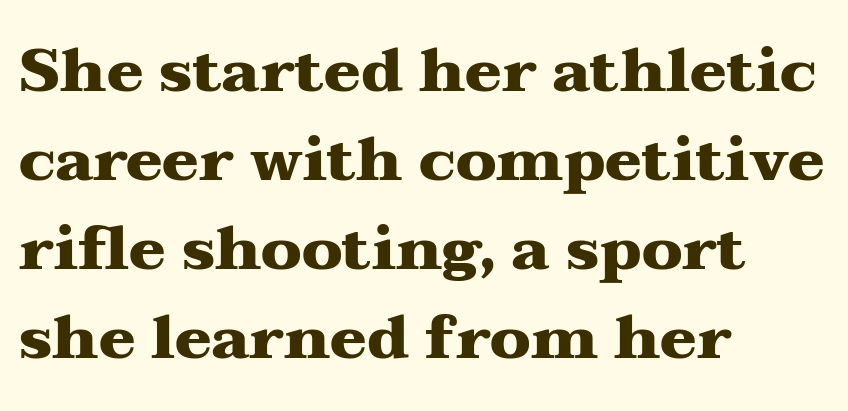
The image shows 61 px heavy, wide serif type, upright; set left-aligned, normal line spacing (1.46x), normal letter spacing, not underlined; medium stroke contrast and a medium x-height.
